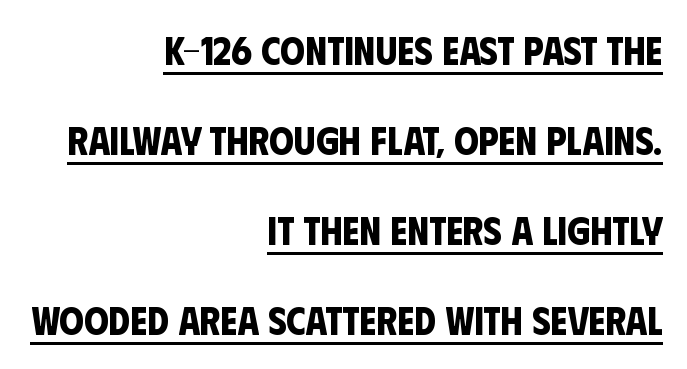
Each letter keeps its own natural width here, so spacing adapts to shape. Caption: lettering with a line underneath. Plenty of ink on the page — the face is bold. The vertical gap from one line to the next is large. Stroke terminals: plain, sans-serif. Notice how the passage keeps a crisp vertical edge on the right only.
